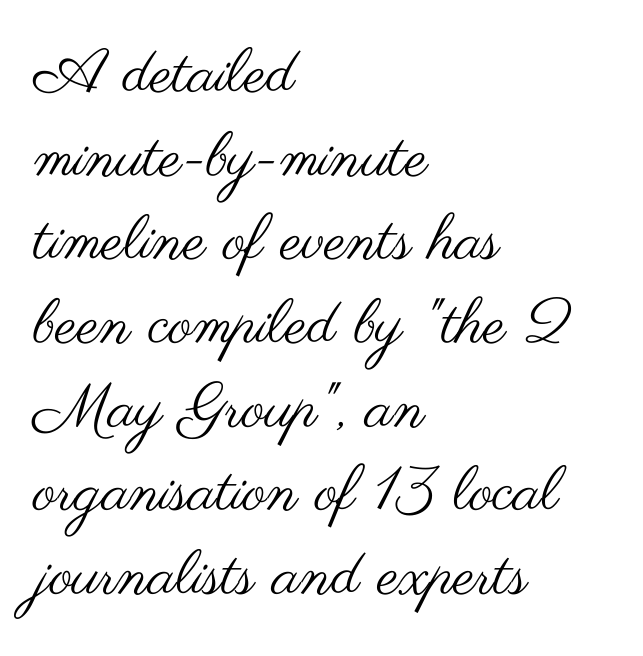
The image shows 62 px regular-weight, wide sans-serif type; set left-aligned, normal line spacing (1.35x), normal letter spacing, not underlined; medium stroke contrast and a small x-height.
